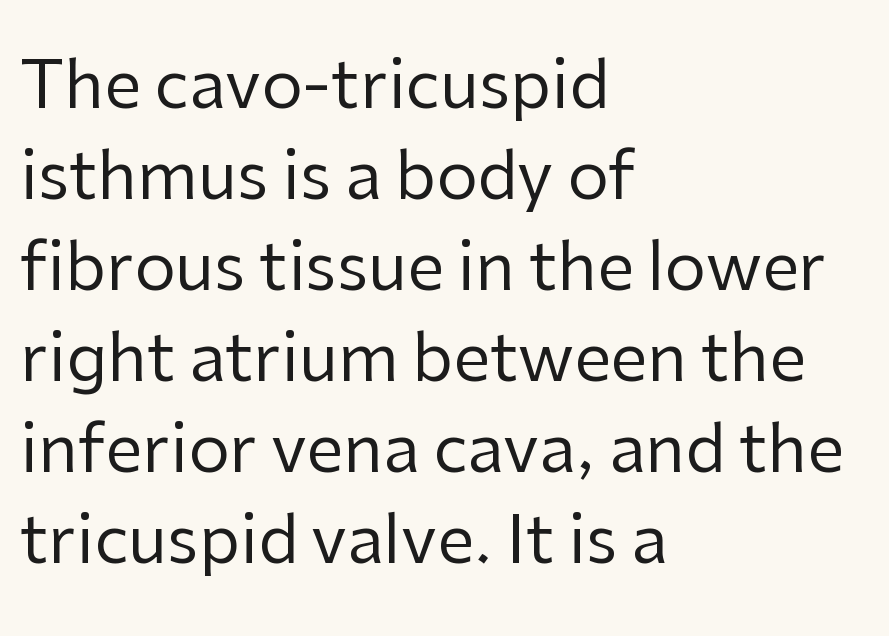
The letters carry no serifs — their stems end cleanly without finishing strokes. The tracking reads as untouched default to a designer's eye. A typesetter would call this proportional, since set widths differ per character. Every row of glyphs begins at an identical x-position on the left. The baseline area is clear.
